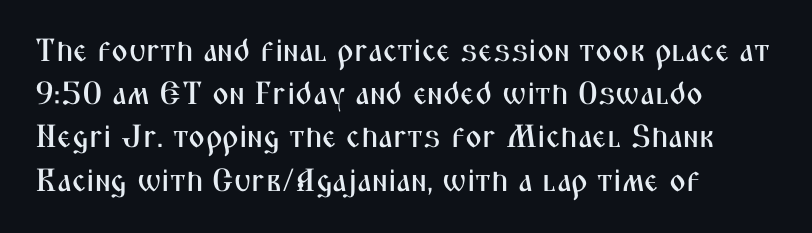
The image shows 32 px condensed sans-serif type, upright; set left-aligned, normal line spacing (1.35x), normal letter spacing, not underlined; medium stroke contrast and a medium x-height.
